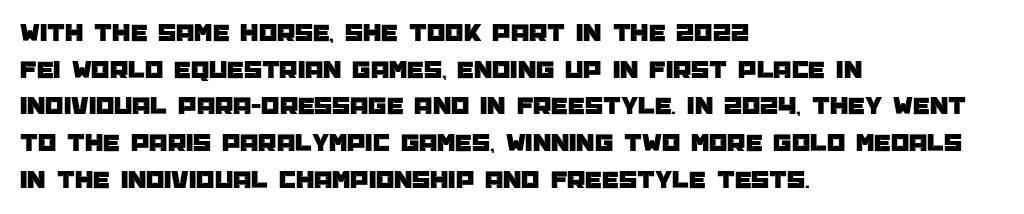
The image shows 26 px text type, upright; set left-aligned, normal line spacing (1.41x), normal letter spacing, not underlined.
